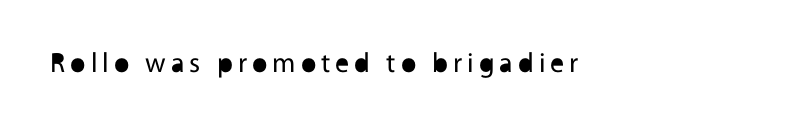
Serifs: no, the terminals of the letterforms are clean. Honestly, there is no underline to notice here at all. The face used here is proportionally spaced, like ordinary book or web type. When letters stand straight like this, we call the style roman or upright. Is the type heavy? It reads as light-to-regular instead.
